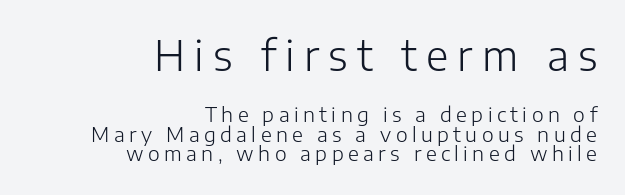
Quick note: underline off. Very little white space separates one row of letters from the next. The passage shown is typed in a proportional face where columns would drift. Counters stay open thanks to moderate or lighter strokes.
